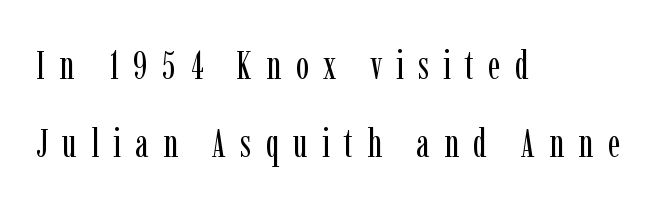
{"serif": "yes", "italic": "no", "bold": "no", "weight": "regular", "width": "condensed", "stroke_contrast": "low", "x_height": "medium", "monospaced": "no", "underline": "no", "align": "left", "line_spacing": "loose", "line_spacing_ratio": 1.94, "letter_spacing": "wide", "letter_spacing_em": 0.35, "glyph_px": 40}
